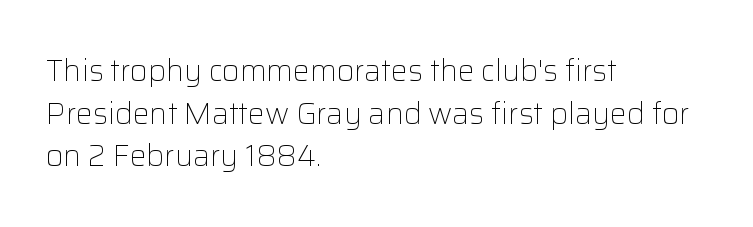
{"serif": "no", "italic": "no", "bold": "no", "weight": "light", "width": "normal", "stroke_contrast": "low", "x_height": "medium", "monospaced": "no", "underline": "no", "align": "left", "line_spacing": "normal", "line_spacing_ratio": 1.42, "letter_spacing": "normal", "letter_spacing_em": 0.0, "glyph_px": 30}
